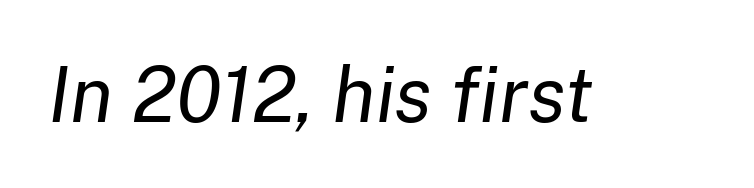
{"italic": "yes", "lean": "right", "slant_degrees": 8, "bold": "no", "weight": "regular", "width": "normal", "stroke_contrast": "low", "x_height": "medium", "monospaced": "no", "underline": "no", "letter_spacing": "normal", "letter_spacing_em": 0.0, "glyph_px": 77}
